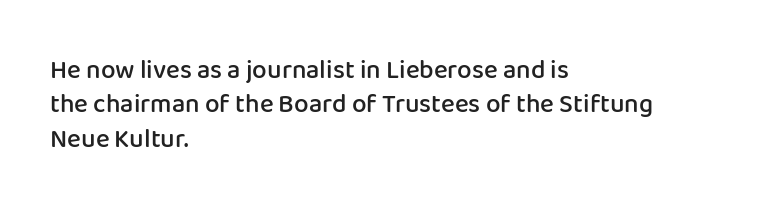
Where is the straight margin? On the left. Short note: letters normally spaced. Lines of text with bare space underneath. On the weight axis this lands at semibold, roughly 600. The passage shown stacks its lines at a standard gap.
